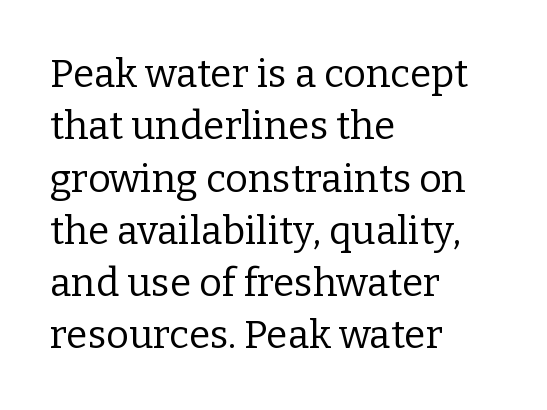
Q: Is the text bold? A: No.
Q: Is the text italic (slanted)? A: No, it is upright.
Q: Is the typeface a serif or a sans-serif typeface? A: Serif.
Q: Is the text underlined? A: No.
Q: How is the paragraph aligned? A: Left-aligned.
Q: Is the spacing between letters normal or unusually wide? A: Normal.
Q: Is the spacing between lines tight, normal or loose? A: Normal.
Q: Width (condensed, normal, or wide)? A: Normal.
Q: Stroke contrast? A: Low.
Q: x-height? A: Medium.
Q: Monospaced? A: No.
